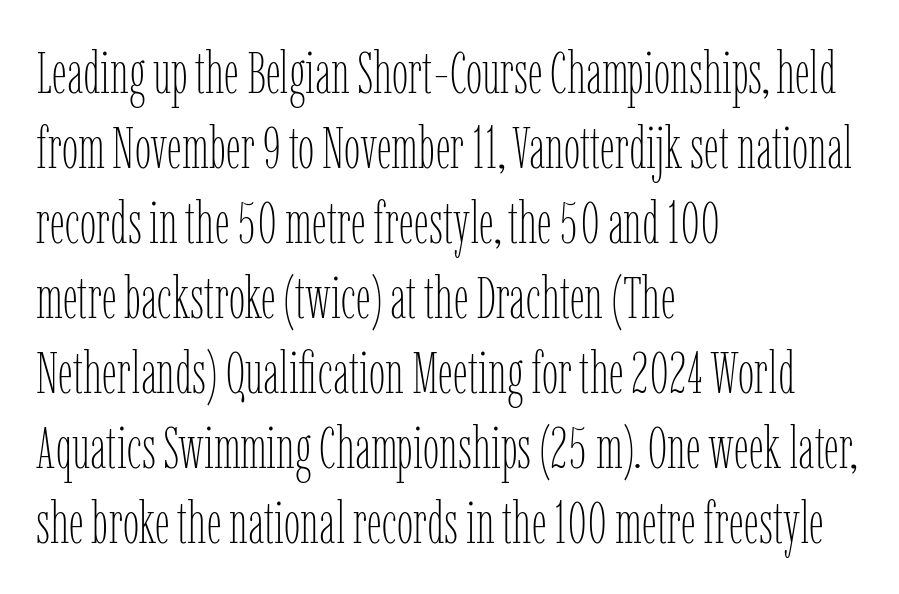
The rendering keeps characters at their native spacing. Summary of vertical rhythm: regular, with standard interline spacing. The font is comparable to plain body text, perhaps lighter. Every character sits straight up, as roman type does.
